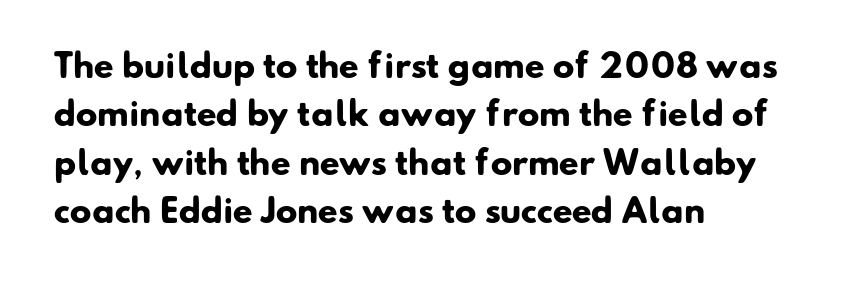
The lines sit at an ordinary, default distance from one another. These lines are rendered in a variable-pitch font. The paragraph has a hard left edge and a soft right edge. Quick note: underline off. The passage shown is emphatically bold. Regarding serifs, this sample does without them.
